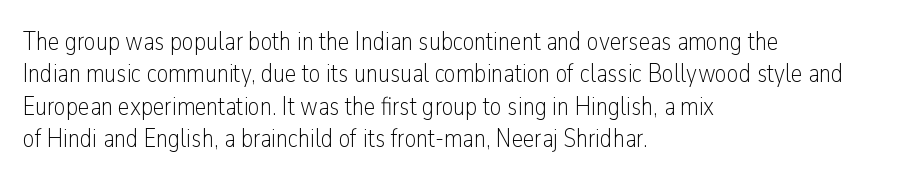
{"italic": "no", "bold": "no", "underline": "no", "align": "left", "line_spacing": "normal", "line_spacing_ratio": 1.25, "letter_spacing": "normal", "letter_spacing_em": 0.0, "glyph_px": 26}
